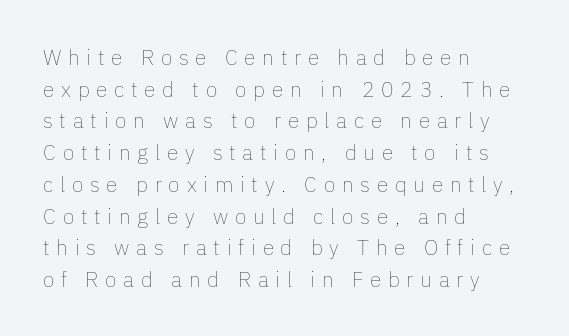
Q: Is the text bold? A: No.
Q: Is the text italic (slanted)? A: No, it is upright.
Q: Is the text underlined? A: No.
Q: How is the paragraph aligned? A: Left-aligned.
Q: Is the spacing between letters normal or unusually wide? A: Unusually wide.
Q: Is the spacing between lines tight, normal or loose? A: Normal.
